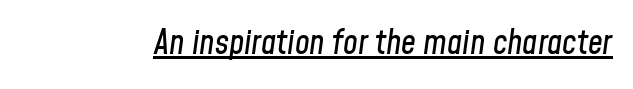
Q: Is the text italic (slanted)? A: Yes, it leans right by about 8 degrees.
Q: Is the text underlined? A: Yes.
Q: Is the spacing between letters normal or unusually wide? A: Normal.
Q: Width (condensed, normal, or wide)? A: Condensed.
Q: Stroke contrast? A: Low.
Q: x-height? A: Medium.
Q: Monospaced? A: No.
